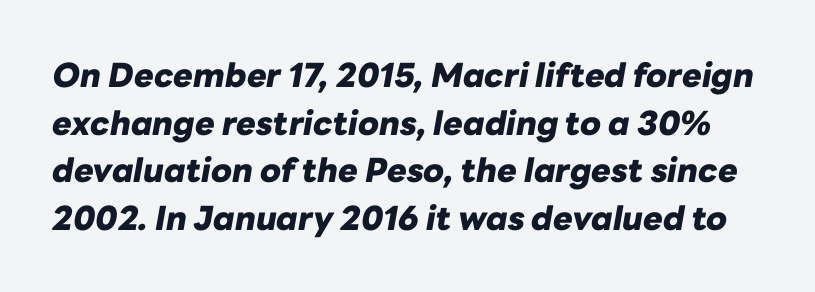
Q: Is the text bold? A: Yes.
Q: Is the text italic (slanted)? A: Yes, it leans right by about 10 degrees.
Q: Is the text underlined? A: No.
Q: Is the spacing between letters normal or unusually wide? A: Normal.
Q: Is the spacing between lines tight, normal or loose? A: Normal.
Q: Width (condensed, normal, or wide)? A: Normal.
Q: Stroke contrast? A: Low.
Q: x-height? A: Medium.
Q: Monospaced? A: No.
